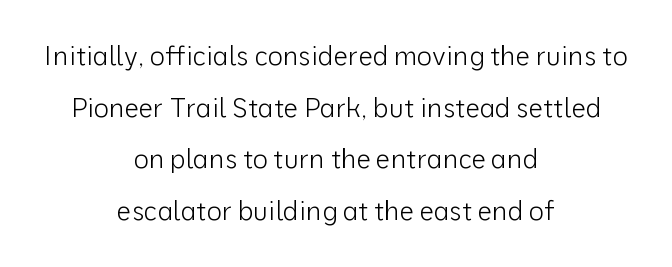
{"italic": "no", "bold": "no", "underline": "no", "align": "center", "line_spacing": "loose", "line_spacing_ratio": 1.99, "letter_spacing": "normal", "letter_spacing_em": 0.0, "glyph_px": 26}
